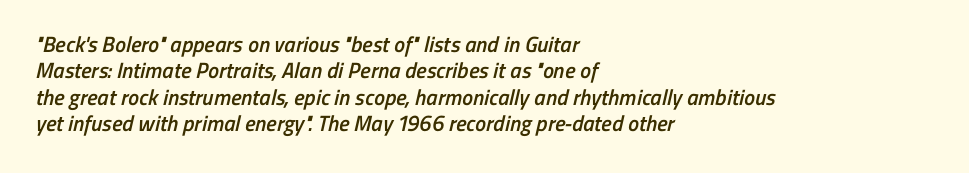
Q: Is the text bold? A: Semi-bold.
Q: Is the text underlined? A: No.
Q: How is the paragraph aligned? A: Left-aligned.
Q: Is the spacing between letters normal or unusually wide? A: Normal.
